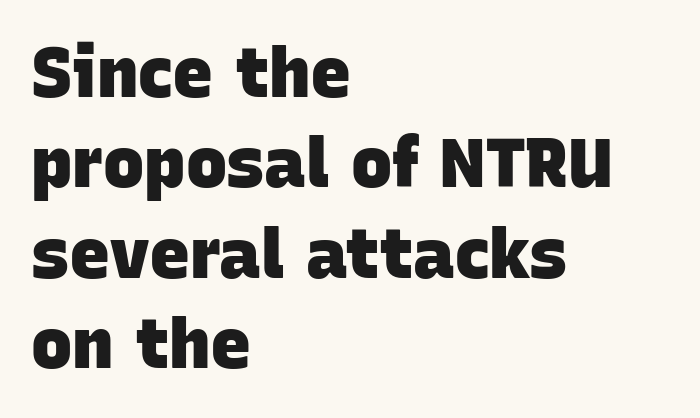
Q: Is the text bold? A: Yes.
Q: Is the typeface a serif or a sans-serif typeface? A: Sans-serif.
Q: Is the text underlined? A: No.
Q: How is the paragraph aligned? A: Left-aligned.
Q: Is the spacing between letters normal or unusually wide? A: Normal.
Q: Is the spacing between lines tight, normal or loose? A: Normal.
Q: Width (condensed, normal, or wide)? A: Normal.
Q: Stroke contrast? A: Low.
Q: x-height? A: Large.
Q: Monospaced? A: No.
